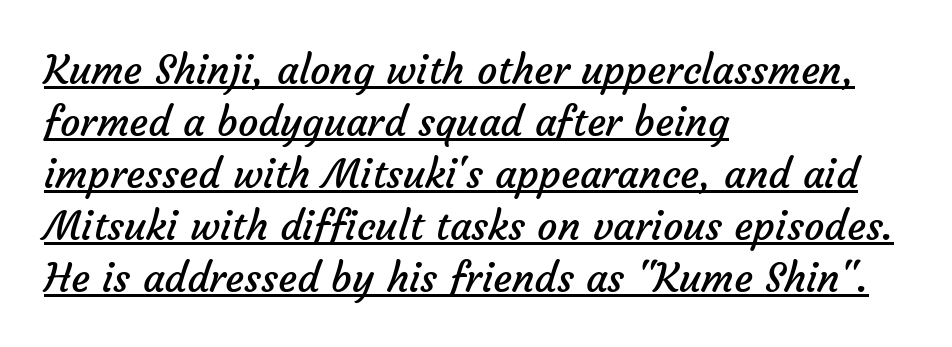
Think standard paragraph weight, or any step lighter than that. Observe the absence of serifs on each vertical stroke in this sample. This sample is left-justified, so line endings fall wherever the words run out. Looks like someone drew a line under every word here.
